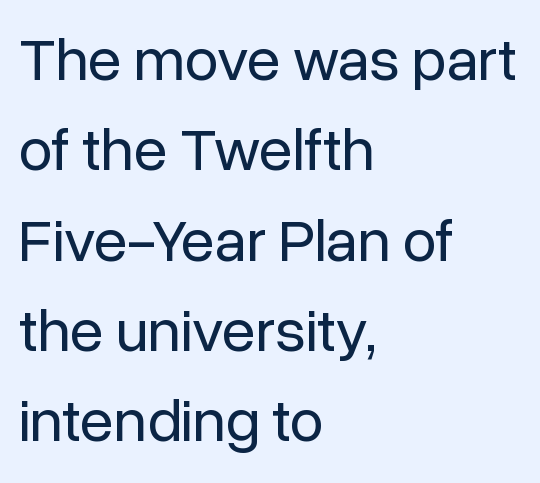
The image shows 61 px regular-weight sans-serif type, upright; set left-aligned, normal line spacing (1.48x), normal letter spacing, not underlined; low stroke contrast and a medium x-height.
